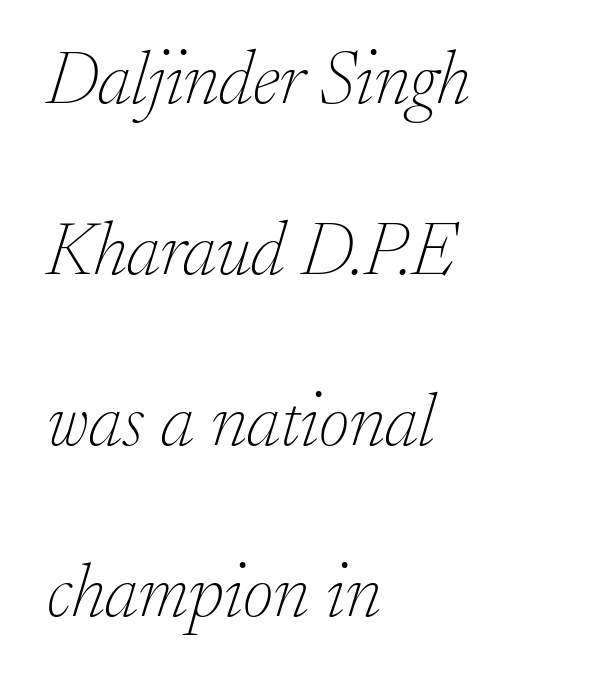
{"serif": "yes", "italic": "yes", "lean": "right", "slant_degrees": 17, "bold": "no", "weight": "thin", "width": "normal", "stroke_contrast": "low", "x_height": "small", "monospaced": "no", "underline": "no", "align": "left", "line_spacing": "loose", "line_spacing_ratio": 2.28, "letter_spacing": "normal", "letter_spacing_em": 0.0, "glyph_px": 75}
